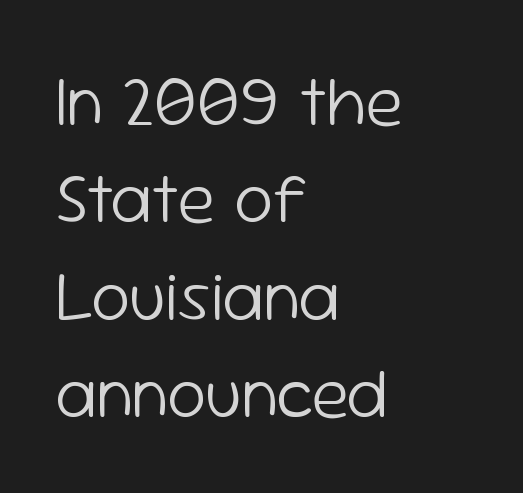
Q: Is the text bold? A: No.
Q: Is the text italic (slanted)? A: No, it is upright.
Q: Is the typeface a serif or a sans-serif typeface? A: Sans-serif.
Q: Is the text underlined? A: No.
Q: How is the paragraph aligned? A: Left-aligned.
Q: Is the spacing between letters normal or unusually wide? A: Normal.
Q: Is the spacing between lines tight, normal or loose? A: Normal.
Q: Width (condensed, normal, or wide)? A: Normal.
Q: Stroke contrast? A: Low.
Q: x-height? A: Medium.
Q: Monospaced? A: No.
